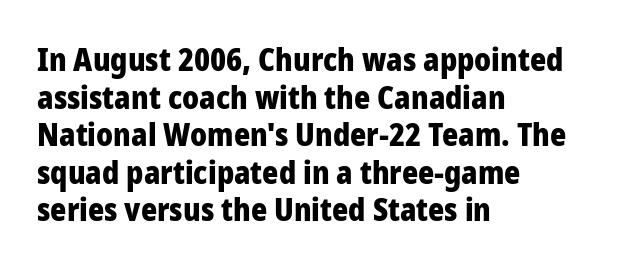
{"serif": "no", "italic": "no", "bold": "yes", "weight": "heavy", "width": "normal", "stroke_contrast": "low", "x_height": "medium", "monospaced": "no", "underline": "no", "align": "left", "line_spacing_ratio": 1.21, "letter_spacing": "normal", "letter_spacing_em": 0.0, "glyph_px": 31}
